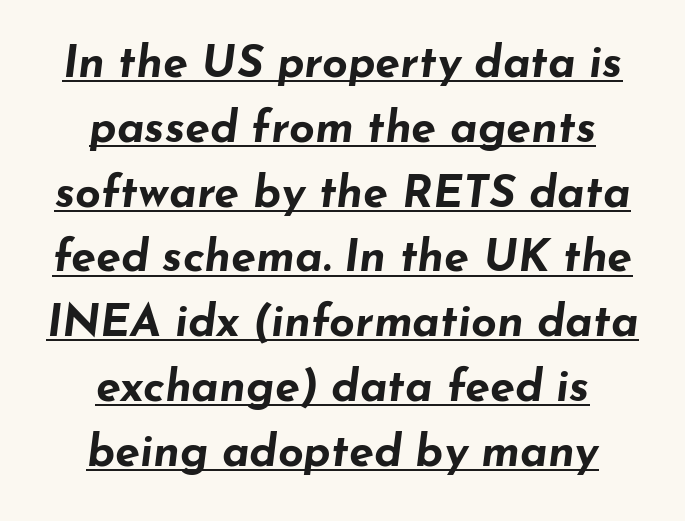
Q: Is the text bold? A: Yes.
Q: Is the text italic (slanted)? A: Yes, it leans right by about 7 degrees.
Q: Is the text underlined? A: Yes.
Q: How is the paragraph aligned? A: Centered.
Q: Is the spacing between letters normal or unusually wide? A: Normal.
Q: Is the spacing between lines tight, normal or loose? A: Normal.
Q: Width (condensed, normal, or wide)? A: Wide.
Q: Stroke contrast? A: Low.
Q: x-height? A: Small.
Q: Monospaced? A: No.
